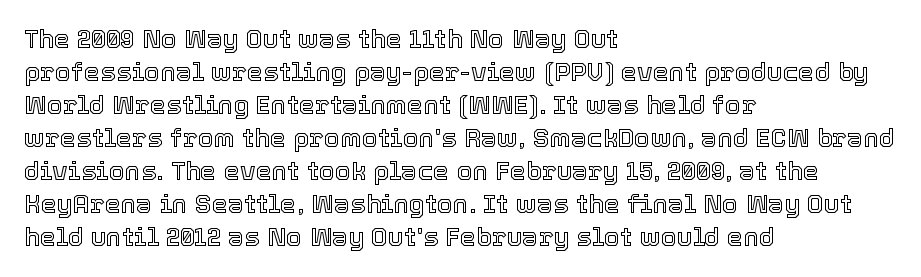
{"italic": "no", "underline": "no", "align": "left", "line_spacing": "normal", "line_spacing_ratio": 1.27, "letter_spacing": "normal", "letter_spacing_em": 0.0, "glyph_px": 26}
